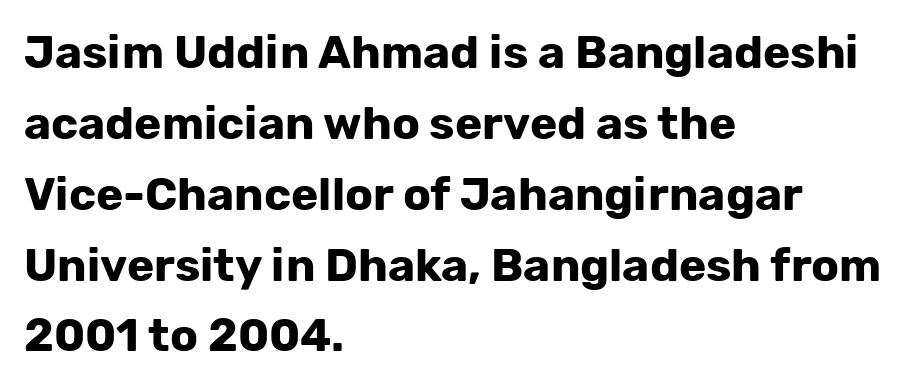
Q: Is the text bold? A: Yes.
Q: Is the text italic (slanted)? A: No, it is upright.
Q: Is the typeface a serif or a sans-serif typeface? A: Sans-serif.
Q: Is the text underlined? A: No.
Q: How is the paragraph aligned? A: Left-aligned.
Q: Is the spacing between letters normal or unusually wide? A: Normal.
Q: Is the spacing between lines tight, normal or loose? A: Normal.
Q: Width (condensed, normal, or wide)? A: Normal.
Q: Stroke contrast? A: Low.
Q: x-height? A: Medium.
Q: Monospaced? A: No.
